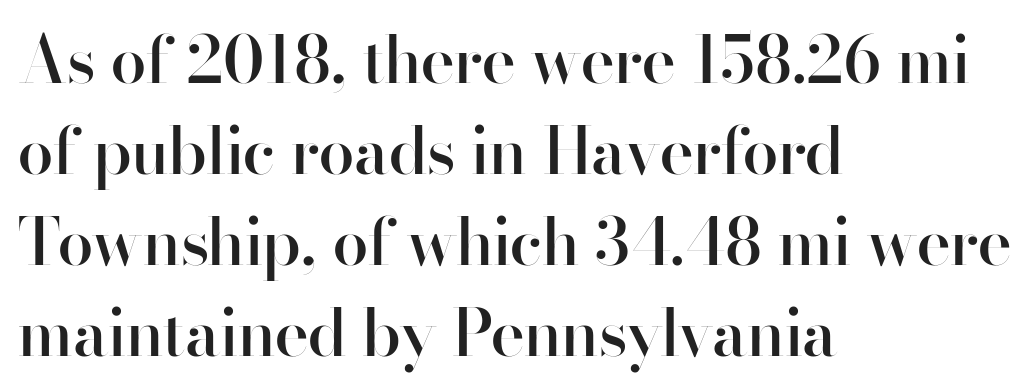
Q: Is the text bold? A: Semi-bold.
Q: Is the text italic (slanted)? A: No, it is upright.
Q: Is the typeface a serif or a sans-serif typeface? A: Sans-serif.
Q: Is the text underlined? A: No.
Q: How is the paragraph aligned? A: Left-aligned.
Q: Is the spacing between letters normal or unusually wide? A: Normal.
Q: Is the spacing between lines tight, normal or loose? A: Normal.
Q: Width (condensed, normal, or wide)? A: Normal.
Q: Stroke contrast? A: High.
Q: x-height? A: Small.
Q: Monospaced? A: No.
